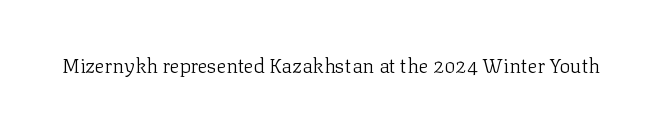
The image shows 20 px text type, upright; set normal letter spacing, not underlined.
